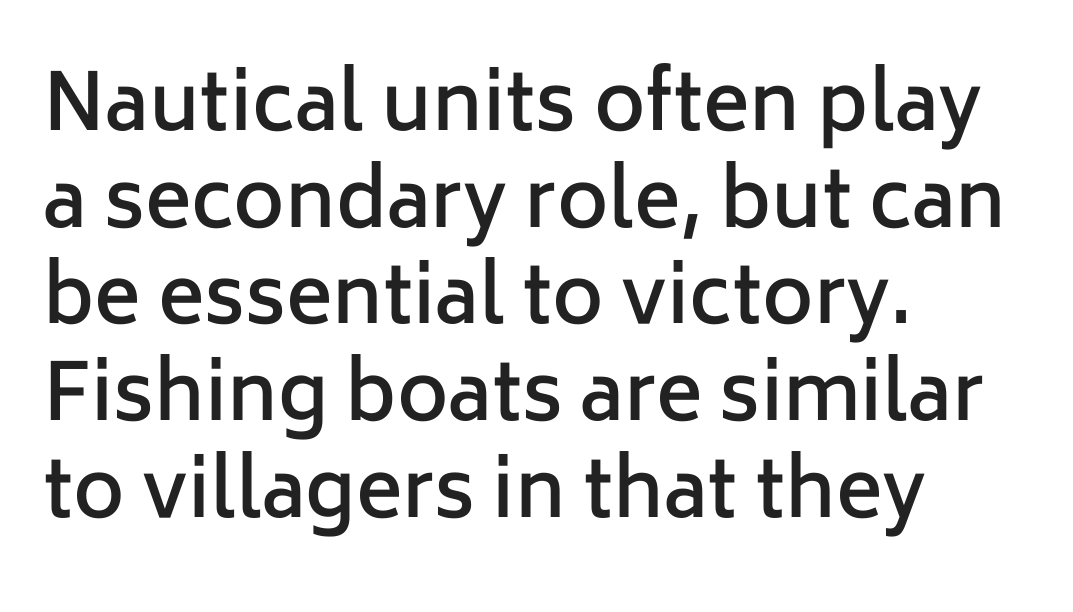
Q: Is the text bold? A: Semi-bold.
Q: Is the text italic (slanted)? A: No, it is upright.
Q: Is the typeface a serif or a sans-serif typeface? A: Sans-serif.
Q: Is the text underlined? A: No.
Q: How is the paragraph aligned? A: Left-aligned.
Q: Is the spacing between letters normal or unusually wide? A: Normal.
Q: Width (condensed, normal, or wide)? A: Normal.
Q: Stroke contrast? A: Low.
Q: x-height? A: Medium.
Q: Monospaced? A: No.
